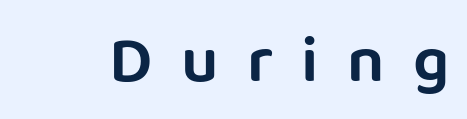
The specimen reads as upright at a glance. Students, note that the glyphs here are deliberately spaced far apart. A typesetter would label this face a sans. Looks like regular typesetting: each glyph gets only the width it needs.
